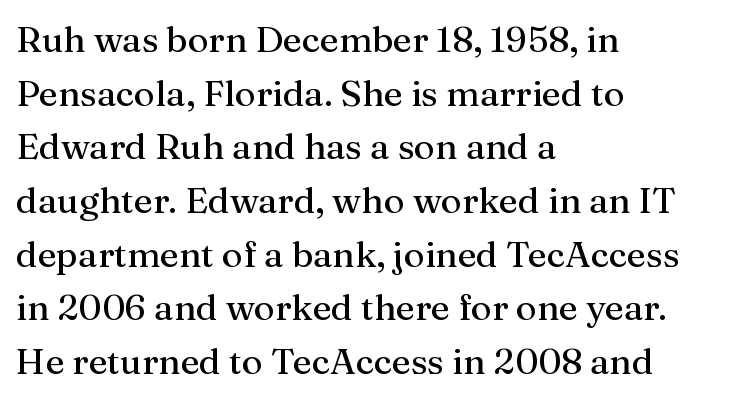
The image shows 36 px serif type, upright; set left-aligned, normal line spacing (1.49x), normal letter spacing, not underlined; medium stroke contrast and a medium x-height.
